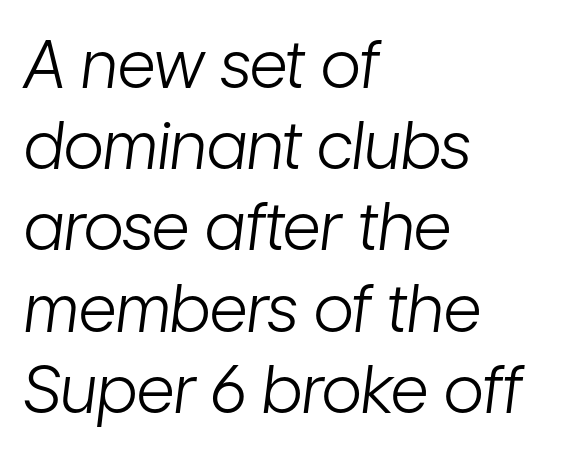
{"italic": "yes", "lean": "right", "slant_degrees": 7, "bold": "no", "weight": "light", "width": "condensed", "stroke_contrast": "low", "x_height": "medium", "monospaced": "no", "underline": "no", "align": "left", "line_spacing_ratio": 1.23, "letter_spacing": "normal", "letter_spacing_em": 0.0, "glyph_px": 66}
